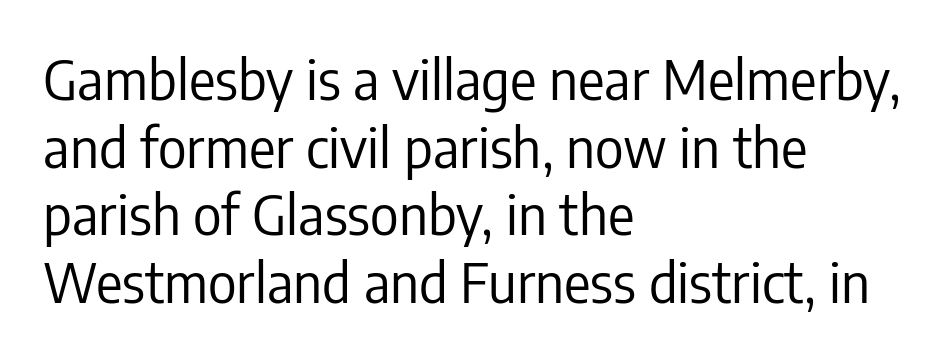
Q: Is the text bold? A: No.
Q: Is the text italic (slanted)? A: No, it is upright.
Q: Is the typeface a serif or a sans-serif typeface? A: Sans-serif.
Q: Is the text underlined? A: No.
Q: How is the paragraph aligned? A: Left-aligned.
Q: Is the spacing between letters normal or unusually wide? A: Normal.
Q: Width (condensed, normal, or wide)? A: Condensed.
Q: Stroke contrast? A: Low.
Q: x-height? A: Medium.
Q: Monospaced? A: No.
